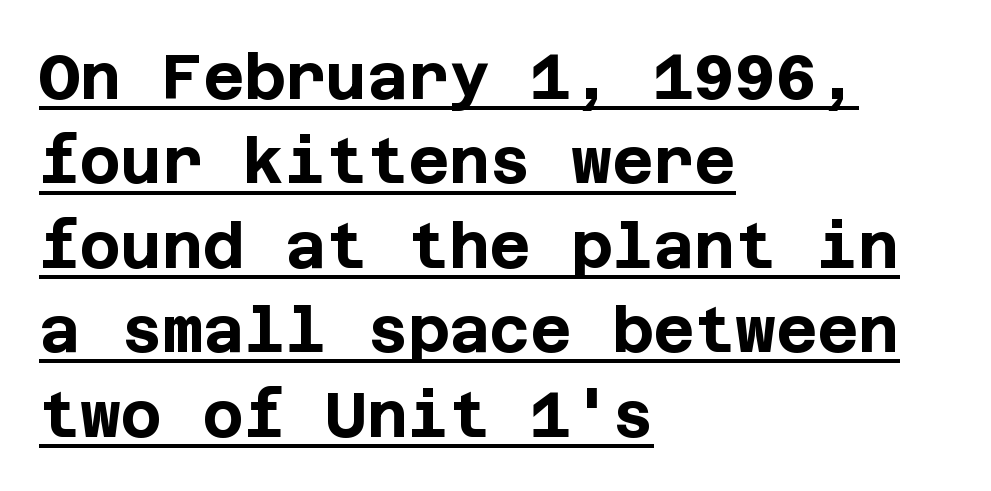
{"serif": "no", "italic": "no", "bold": "yes", "weight": "bold", "width": "normal", "stroke_contrast": "low", "x_height": "large", "underline": "yes", "align": "left", "line_spacing": "normal", "line_spacing_ratio": 1.34, "letter_spacing": "normal", "letter_spacing_em": 0.0, "glyph_px": 63}
